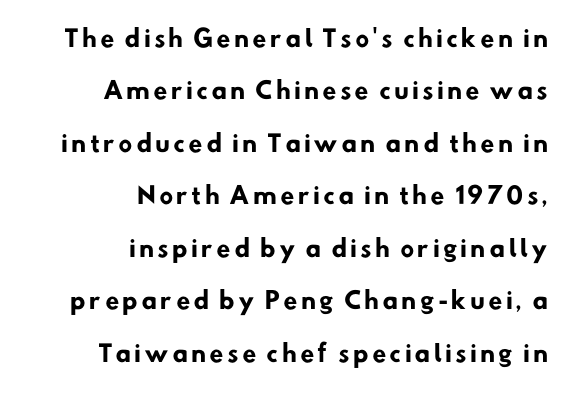
{"bold": "yes", "underline": "no", "align": "right", "line_spacing": "loose", "line_spacing_ratio": 2.28, "glyph_px": 23}
